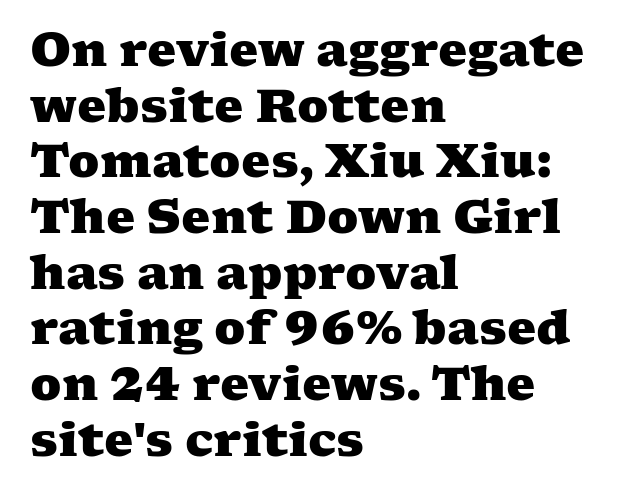
A typesetter would label this face a serif. The sample has been set heavy, in full bold. Observe the ordinary spacing: letters are neighbours, not strangers. Line starts are locked; line ends wander. The face used here is proportionally spaced, like ordinary book or web type. The foot of each line stays bare and open.
